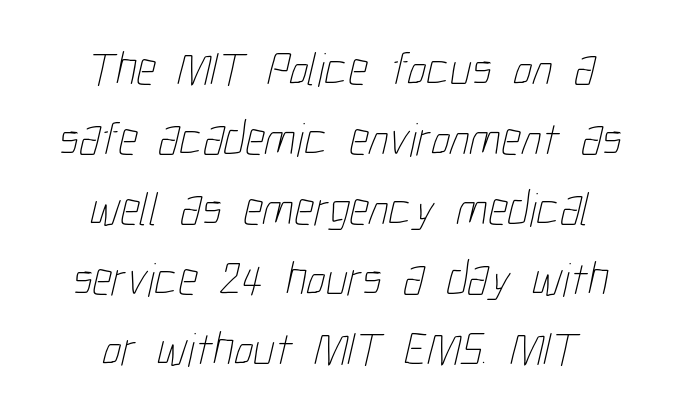
Looks like regular typesetting: each glyph gets only the width it needs. Descenders hang freely into open space. The weight would be labelled regular, book, light, or lighter still. One glance says typical: line gaps are just what's usual.
